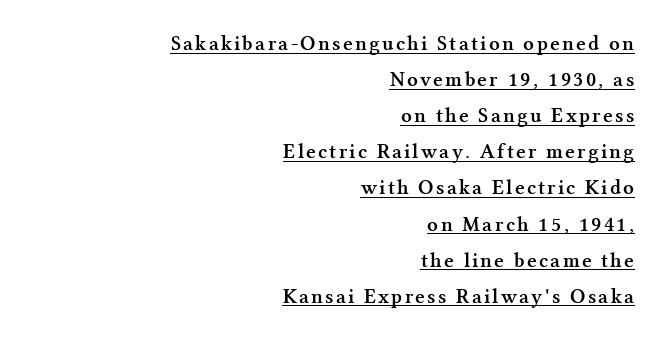
Typographic density is high because the face is bold. The rendering anchors every line to the right-hand side. The words here are underlined. Characters remain perfectly vertical along every line.
